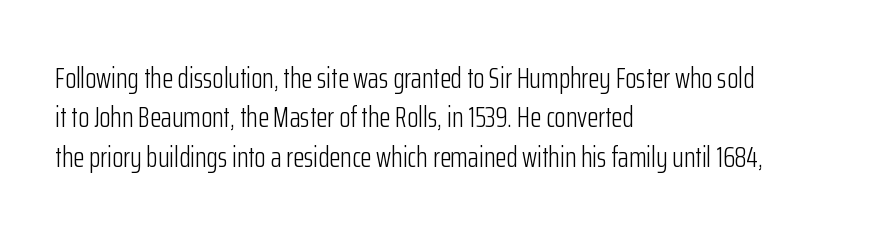
Is the block centered? No — it sits flush against the left margin. The area under the type is left untouched. The letters sit at their default tracking, neither squeezed nor spread. Honestly, the row spacing looks completely unremarkable.
